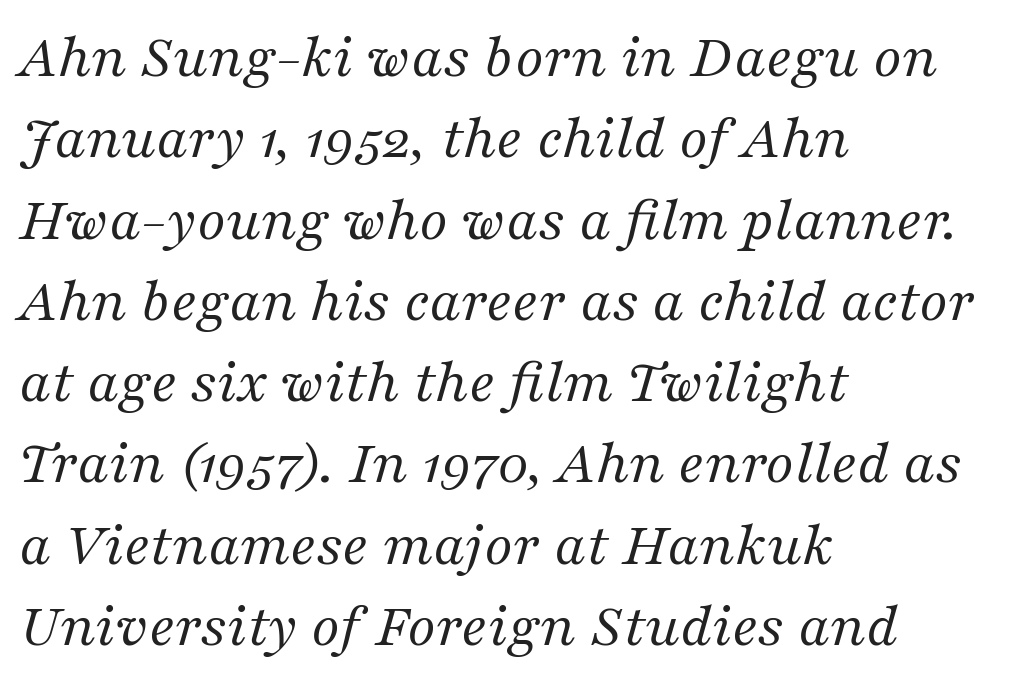
{"serif": "yes", "italic": "yes", "lean": "right", "slant_degrees": 16, "bold": "no", "weight": "regular", "width": "normal", "stroke_contrast": "medium", "x_height": "medium", "monospaced": "no", "underline": "no", "align": "left", "line_spacing": "normal", "line_spacing_ratio": 1.27, "letter_spacing": "normal", "letter_spacing_em": 0.0, "glyph_px": 64}
